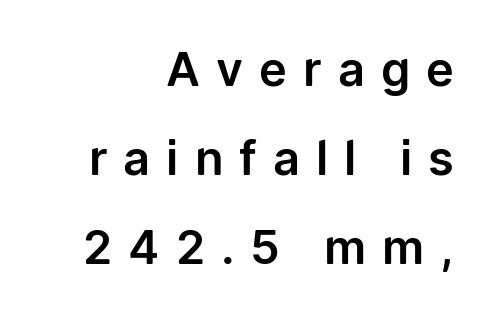
The image shows 47 px sans-serif type, upright; set right-aligned, line spacing 1.89x, unusually wide letter spacing (+0.34 em), not underlined; low stroke contrast and a medium x-height.
